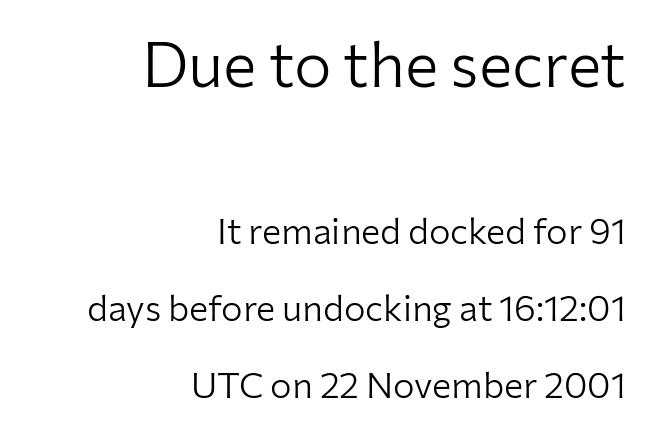
This rendering uses right alignment, leaving the left contour irregular. Character widths vary here, with narrow letters taking less room than wide ones. The space between consecutive lines is lavish. Compared with a typical body face, this is equally light or lighter still. The earlier block is typeset at a bigger size than the later block. The tracking reads as untouched default to a designer's eye.
